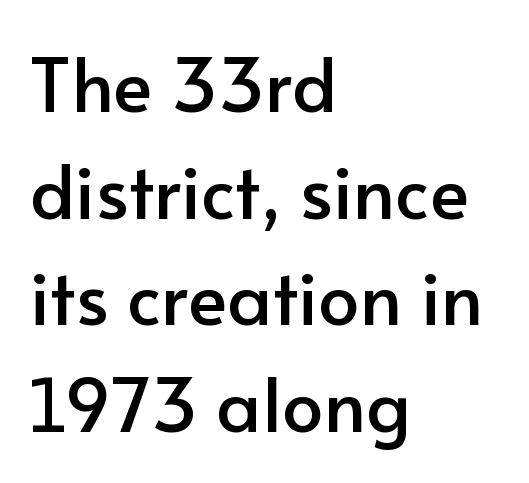
Compared with a centered layout, this one pins lines to the left instead. This sample uses plain, unmodified letter spacing. The letters advance in unequal steps, a hallmark of proportional type. You can tell from the bare stems that sans-serif type was used. Descender tails drop into unmarked territory. Italic: no, the glyphs are upright roman.
